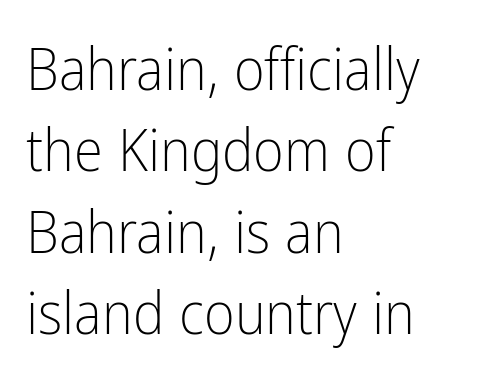
{"serif": "no", "italic": "no", "bold": "no", "weight": "light", "width": "condensed", "stroke_contrast": "low", "x_height": "medium", "monospaced": "no", "underline": "no", "align": "left", "line_spacing": "normal", "line_spacing_ratio": 1.38, "letter_spacing": "normal", "letter_spacing_em": 0.0, "glyph_px": 59}
